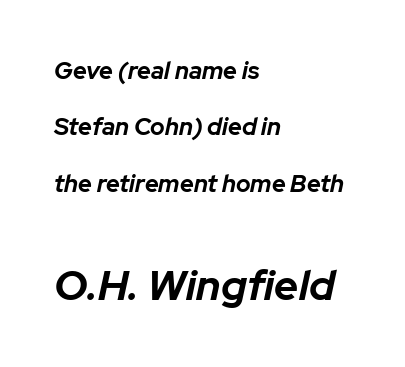
The image shows 42 px bold type, italic (leaning right); set left-aligned, loose line spacing (2.35x), normal letter spacing, not underlined; the second (bottom) block is 1.75x larger; low stroke contrast and a medium x-height.
